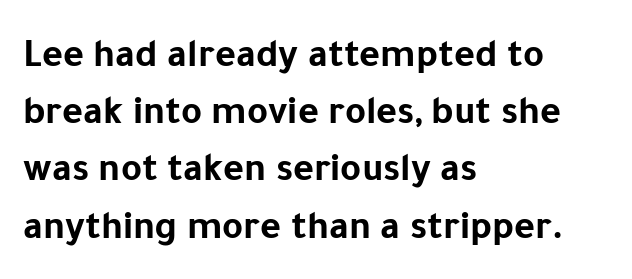
The font's upright variant was chosen for this text. The rendering anchors every line to the left-hand side. The face used here is a sans, in the tradition of grotesques and geometrics. The passage shown is typed in a proportional face where columns would drift.
